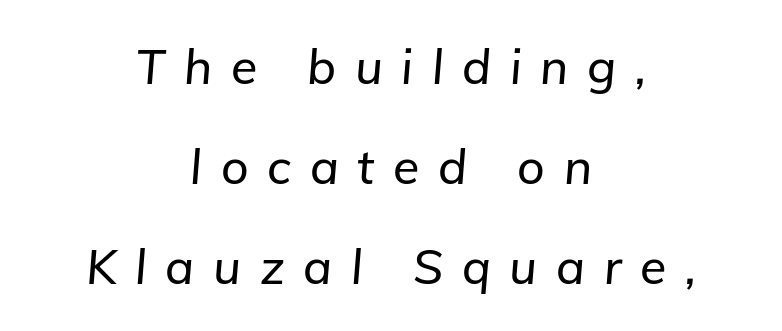
{"italic": "yes", "lean": "right", "slant_degrees": 5, "width": "normal", "stroke_contrast": "low", "x_height": "medium", "monospaced": "no", "underline": "no", "align": "center", "line_spacing": "loose", "line_spacing_ratio": 2.08, "letter_spacing": "wide", "letter_spacing_em": 0.39, "glyph_px": 48}
